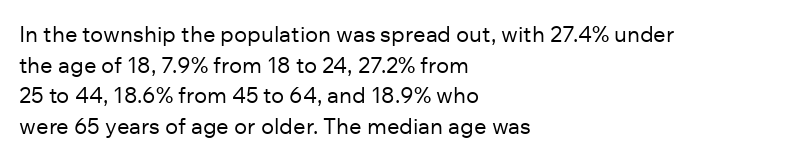
Here the glyphs are tracked normally, forming tight word shapes. This sample keeps an unexceptional amount of space between lines. Every character sits straight up, as roman type does. Each stroke keeps to a modest, everyday thickness or less. This rendering uses left alignment, leaving the right contour irregular. Descenders are the only things crossing below the line.
